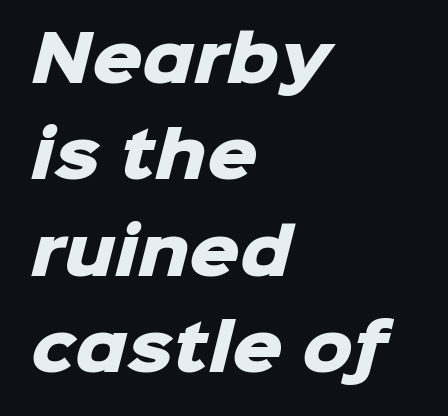
Q: Is the text bold? A: Yes.
Q: Is the typeface a serif or a sans-serif typeface? A: Sans-serif.
Q: Is the text underlined? A: No.
Q: How is the paragraph aligned? A: Left-aligned.
Q: Is the spacing between letters normal or unusually wide? A: Normal.
Q: Is the spacing between lines tight, normal or loose? A: Normal.
Q: Width (condensed, normal, or wide)? A: Normal.
Q: Stroke contrast? A: Low.
Q: x-height? A: Medium.
Q: Monospaced? A: No.
